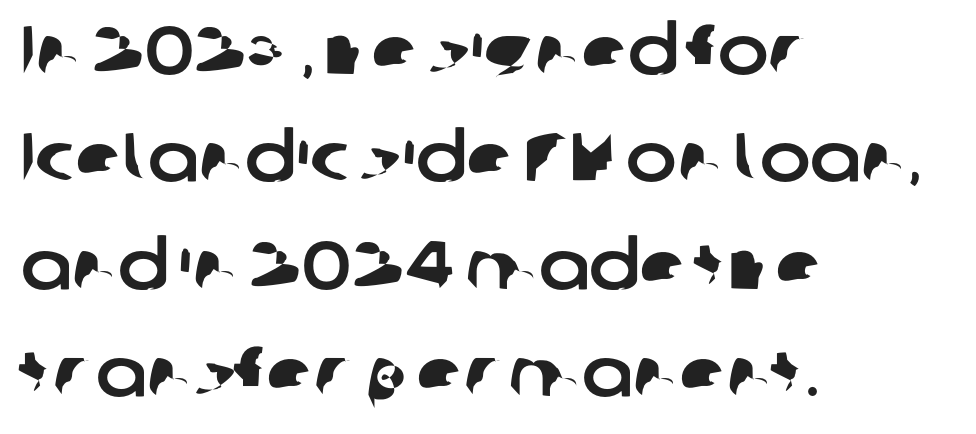
Q: Is the typeface a serif or a sans-serif typeface? A: Sans-serif.
Q: Is the text underlined? A: No.
Q: How is the paragraph aligned? A: Left-aligned.
Q: Is the spacing between letters normal or unusually wide? A: Normal.
Q: Is the spacing between lines tight, normal or loose? A: Normal.
Q: Width (condensed, normal, or wide)? A: Normal.
Q: Stroke contrast? A: Low.
Q: x-height? A: Medium.
Q: Monospaced? A: No.
